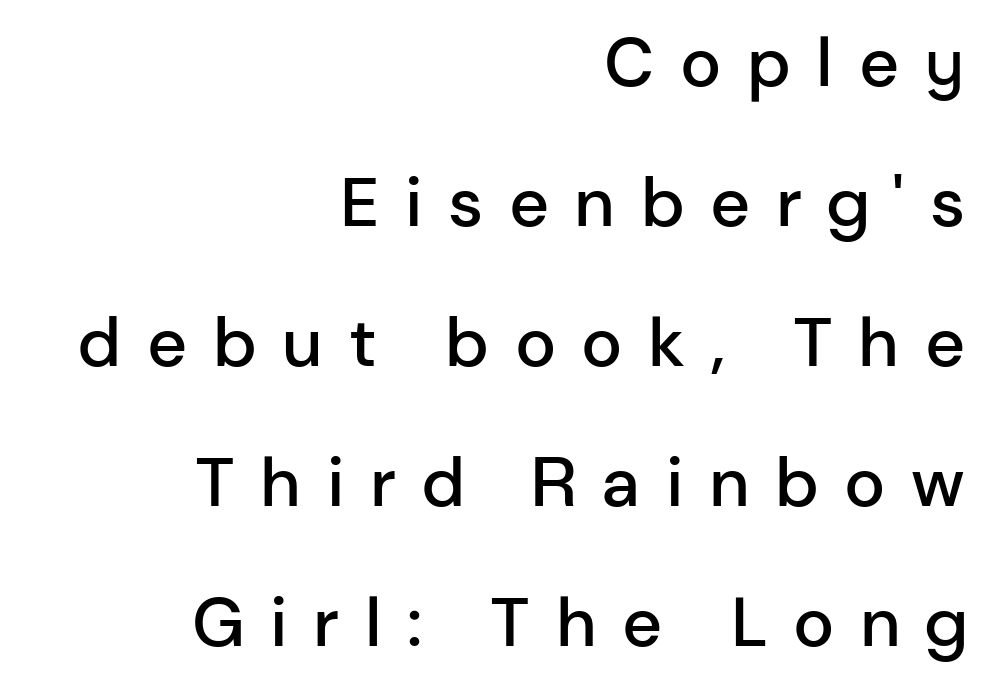
The paragraph has a hard right edge and a soft left edge. Words float on clear page, feet unadorned. Font category for this specimen: sans-serif. The rendering uses natural spacing where letterforms have individual widths. Line spacing here is loose. Words appear elongated and porous because spacing is wide.
